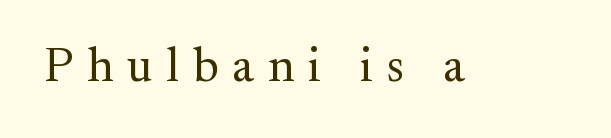
The image shows 49 px regular-weight serif type, upright; set unusually wide letter spacing (+0.28 em), not underlined; medium stroke contrast and a small x-height.
